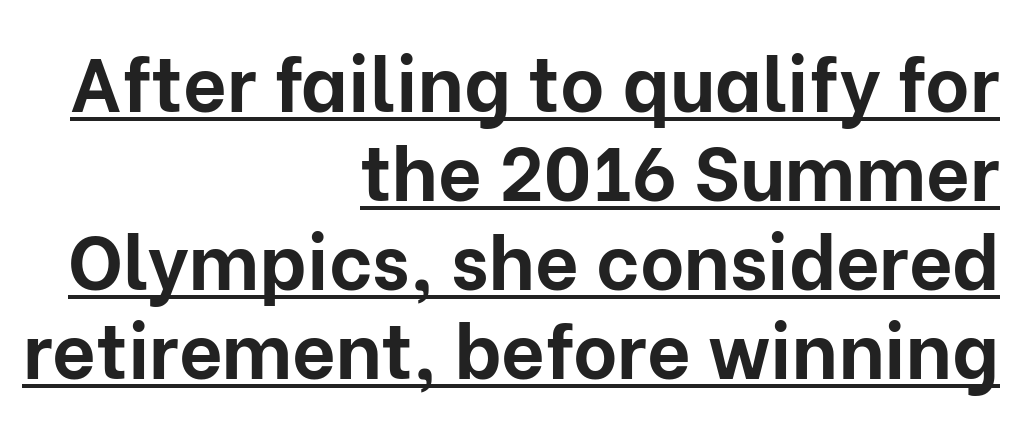
Nothing unusual about the tracking: characters are spaced as the font intends. Students, this is bold: see how much ink each stroke carries. Ordinary non-slanted type is in use. Descenders here cross a horizontal rule under the line.
